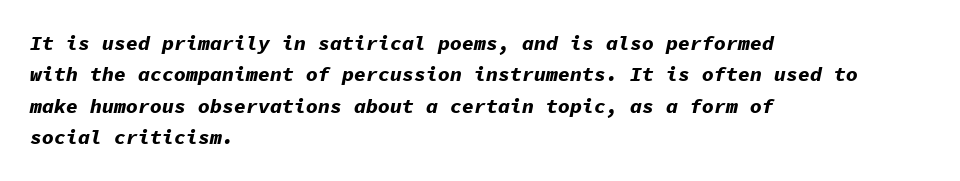
{"italic": "yes", "lean": "right", "slant_degrees": 11, "bold": "yes", "underline": "no", "align": "left", "line_spacing": "normal", "line_spacing_ratio": 1.57, "letter_spacing": "normal", "letter_spacing_em": 0.0, "glyph_px": 20}
